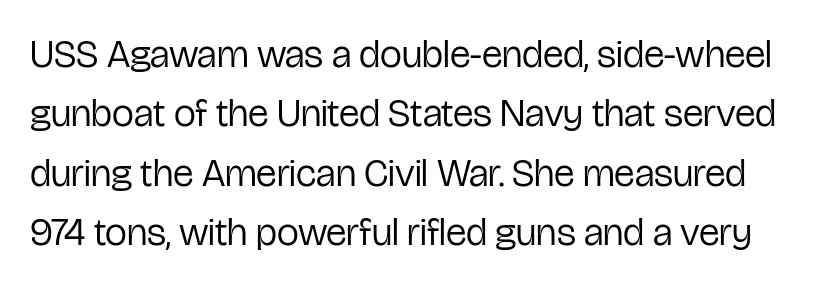
{"serif": "no", "italic": "no", "bold": "no", "weight": "regular", "width": "condensed", "stroke_contrast": "low", "x_height": "medium", "monospaced": "no", "underline": "no", "line_spacing": "normal", "line_spacing_ratio": 1.52, "letter_spacing": "normal", "letter_spacing_em": 0.0, "glyph_px": 39}
